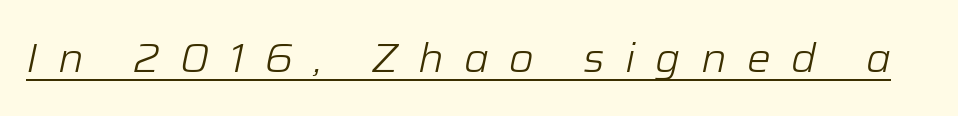
The image shows 40 px light type, italic (leaning right); set unusually wide letter spacing (+0.5 em), underlined; low stroke contrast and a medium x-height.
